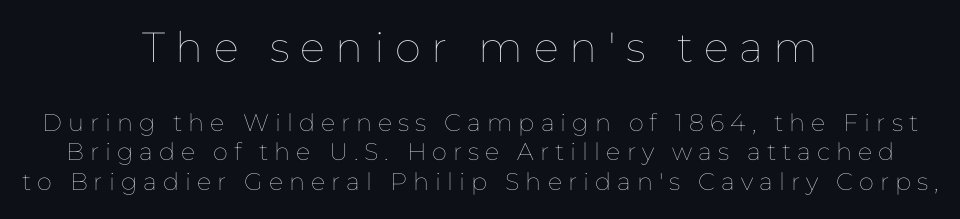
The image shows 42 px thin type, upright; set centered, line spacing 1.24x, unusually wide letter spacing (+0.25 em), not underlined; the first (top) block is 1.75x larger; low stroke contrast and a medium x-height.
